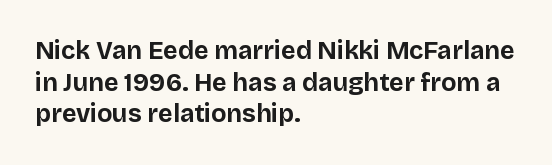
The image shows 25 px bold type, upright; set left-aligned, normal line spacing (1.27x), normal letter spacing, not underlined.
